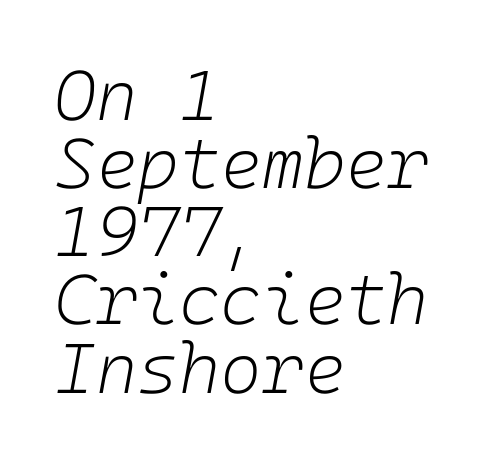
This block would grow much taller if given ordinary leading; it's compressed now. Reading down the block, your eye returns to a fixed left position each line. Does extra space separate the letters? No, they use regular spacing. Stroke mass is kept to a normal reading level or below. Tall strokes in this sample are angled rather than plumb. Descenders are the only things crossing below the line.
